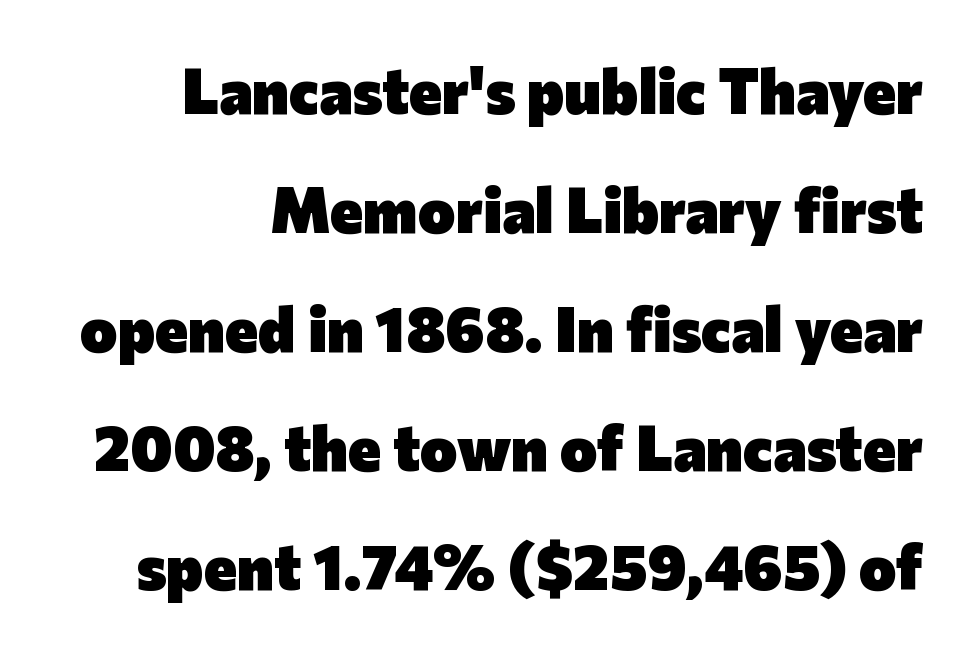
Q: Is the text bold? A: Yes.
Q: Is the text italic (slanted)? A: No, it is upright.
Q: Is the typeface a serif or a sans-serif typeface? A: Sans-serif.
Q: Is the text underlined? A: No.
Q: How is the paragraph aligned? A: Right-aligned.
Q: Is the spacing between letters normal or unusually wide? A: Normal.
Q: Width (condensed, normal, or wide)? A: Normal.
Q: Stroke contrast? A: Low.
Q: x-height? A: Medium.
Q: Monospaced? A: No.
